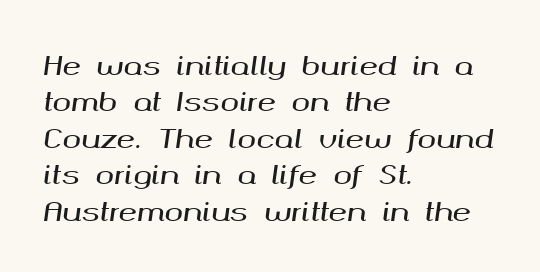
Glyph-to-glyph distance matches everyday printed text. The rendering applies a slant to the glyphs. Words float on clear page, feet unadorned. Evenly set lines give the paragraph a standard silhouette.
